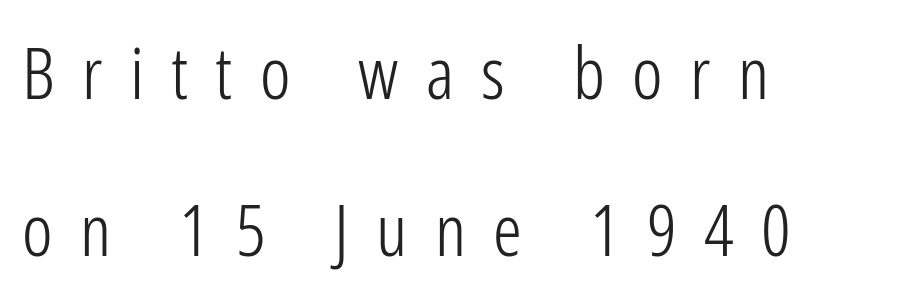
Posture: upright roman. Serif or sans? Sans — the stroke terminals are bare. Character widths vary here, with narrow letters taking less room than wide ones. Every row of glyphs begins at an identical x-position on the left.
